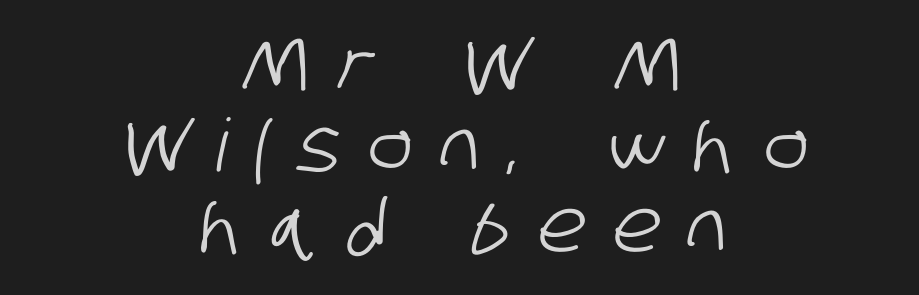
Leading is clearly below the norm, producing a dense column. Note the varied advance widths — an 'i' is clearly narrower than an 'm'. The whitespace from short lines is split evenly between both sides. Letterform terminals end flat and unadorned throughout the passage. Beneath every word, the page is bare. The horizontal fit of the characters is loose and conspicuously gappy.
